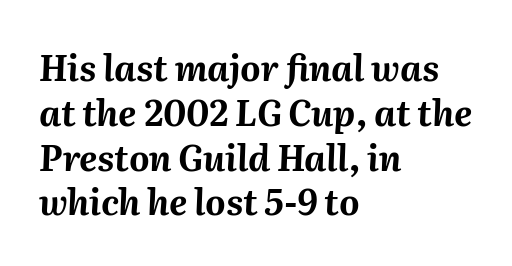
Notice how descenders clear the ascenders below comfortably — that's standard leading. Short and long lines alike share a common starting point at left. These words are printed bold, with thick strokes throughout. Characters follow at the spacing the type designer built in. Rendered with sloped, italic letterforms. The rendering uses natural spacing where letterforms have individual widths.
